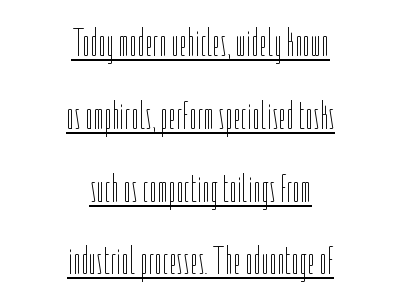
{"italic": "no", "bold": "no", "weight": "thin", "width": "condensed", "stroke_contrast": "low", "x_height": "medium", "monospaced": "no", "underline": "yes", "align": "center", "line_spacing_ratio": 1.82, "letter_spacing": "normal", "letter_spacing_em": 0.0, "glyph_px": 40}
